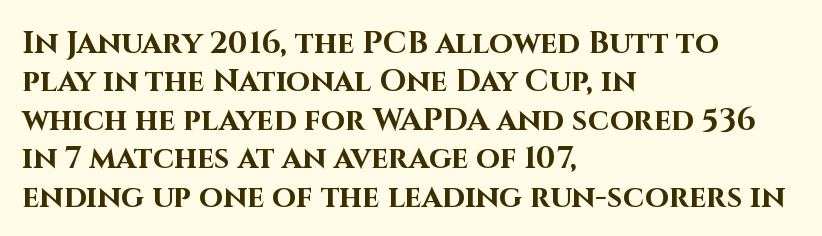
{"serif": "no", "italic": "no", "bold": "yes", "weight": "bold", "width": "normal", "stroke_contrast": "high", "x_height": "large", "monospaced": "no", "underline": "no", "align": "left", "line_spacing_ratio": 1.24, "letter_spacing": "normal", "letter_spacing_em": 0.0, "glyph_px": 31}
